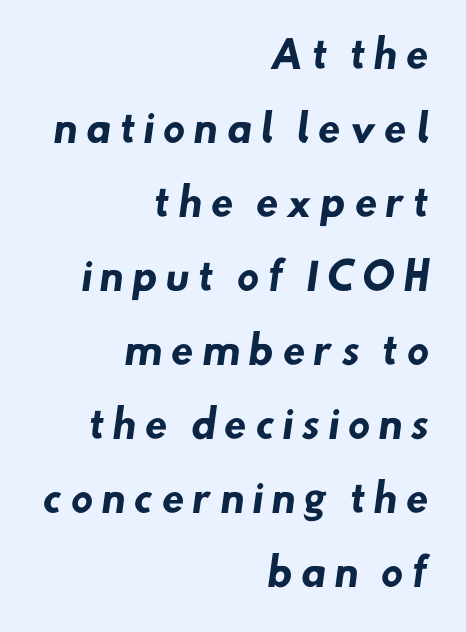
The image shows 37 px heavy sans-serif type; set right-aligned, loose line spacing (2.0x), unusually wide letter spacing (+0.21 em), not underlined; low stroke contrast and a small x-height.
